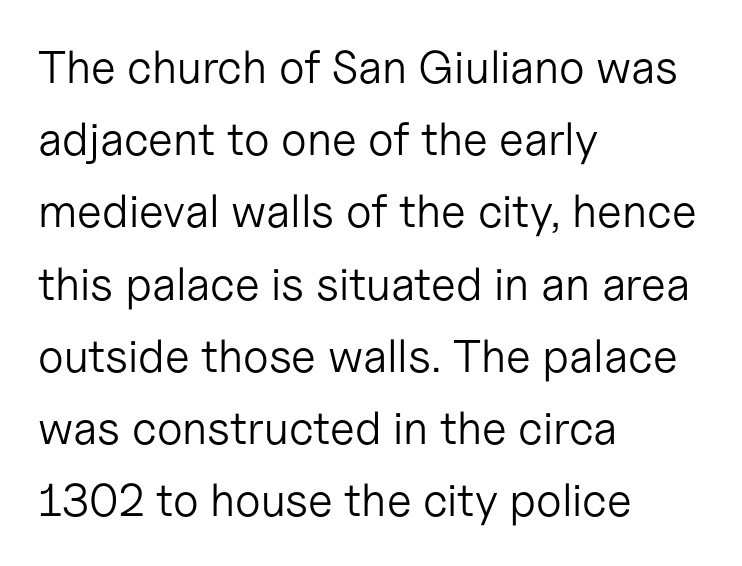
Q: Is the text bold? A: No.
Q: Is the text italic (slanted)? A: No, it is upright.
Q: Is the typeface a serif or a sans-serif typeface? A: Sans-serif.
Q: Is the text underlined? A: No.
Q: How is the paragraph aligned? A: Left-aligned.
Q: Is the spacing between letters normal or unusually wide? A: Normal.
Q: Is the spacing between lines tight, normal or loose? A: Normal.
Q: Width (condensed, normal, or wide)? A: Normal.
Q: Stroke contrast? A: Low.
Q: x-height? A: Medium.
Q: Monospaced? A: No.
